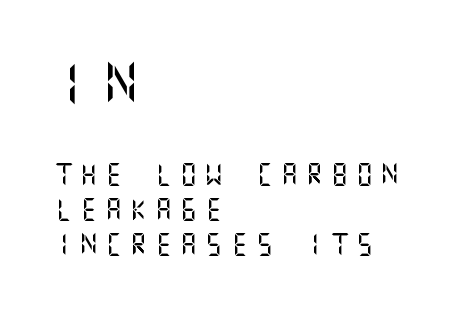
Italic? Not at all — the glyphs are vertical. The type is letterspaced generously, with wide tracking. These lines are set flush left with a ragged right edge. This block has exactly the height ordinary leading produces. If you squint, the top block still reads clearly — it's the larger of the two. Descenders are the only things crossing below the line.
